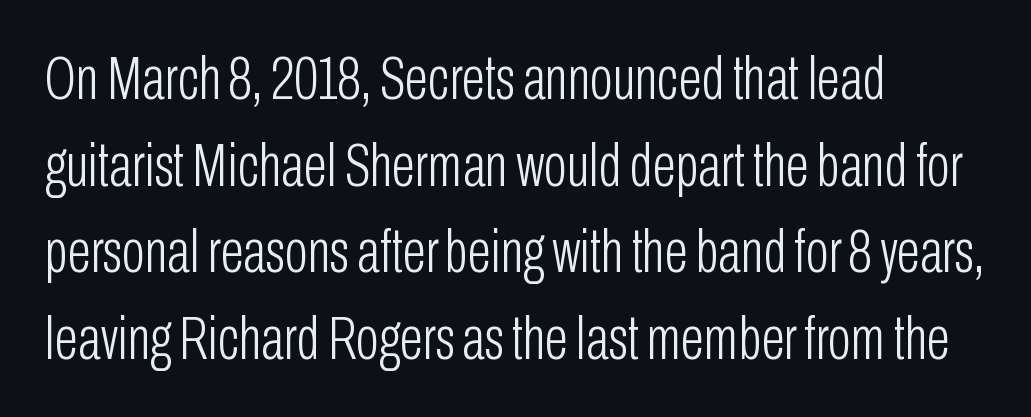
Short and long lines alike share a common starting point at left. Every stem runs plumb, perpendicular to the baseline. The passage shown is typed in a proportional face where columns would drift. This rendering leaves character spacing at its baseline value. Font category for this specimen: sans-serif.
